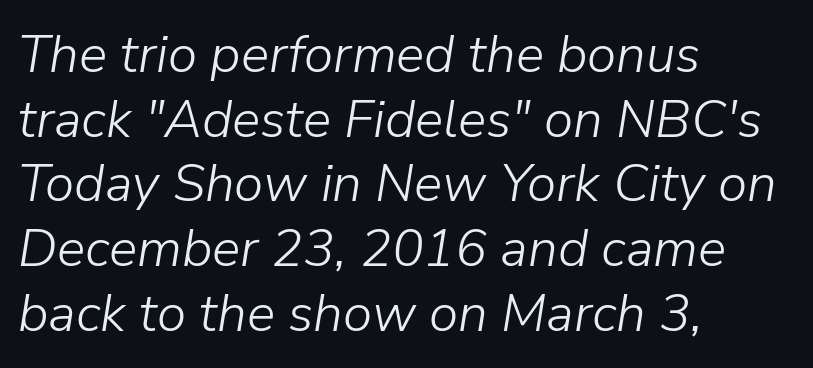
{"italic": "yes", "lean": "right", "slant_degrees": 9, "bold": "no", "weight": "light", "width": "normal", "stroke_contrast": "low", "x_height": "medium", "monospaced": "no", "underline": "no", "align": "left", "line_spacing_ratio": 1.22, "letter_spacing": "normal", "letter_spacing_em": 0.0, "glyph_px": 53}
